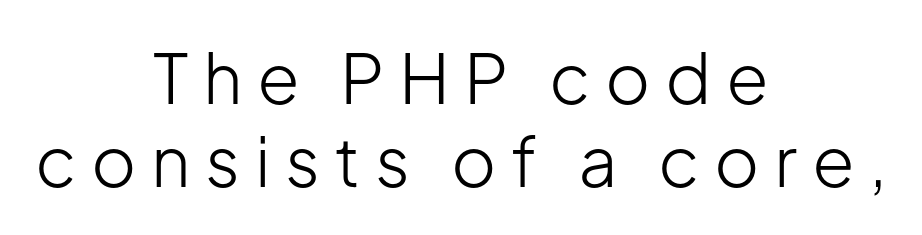
{"serif": "no", "italic": "no", "bold": "no", "weight": "light", "width": "normal", "stroke_contrast": "low", "x_height": "medium", "monospaced": "no", "underline": "no", "align": "center", "line_spacing_ratio": 1.2, "letter_spacing": "wide", "letter_spacing_em": 0.21, "glyph_px": 69}
